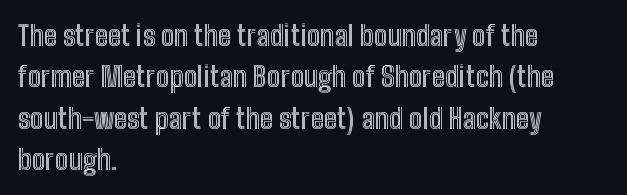
Q: Is the text italic (slanted)? A: No, it is upright.
Q: Is the text underlined? A: No.
Q: How is the paragraph aligned? A: Left-aligned.
Q: Is the spacing between letters normal or unusually wide? A: Normal.
Q: Is the spacing between lines tight, normal or loose? A: Normal.
Q: Width (condensed, normal, or wide)? A: Condensed.
Q: x-height? A: Medium.
Q: Monospaced? A: No.
